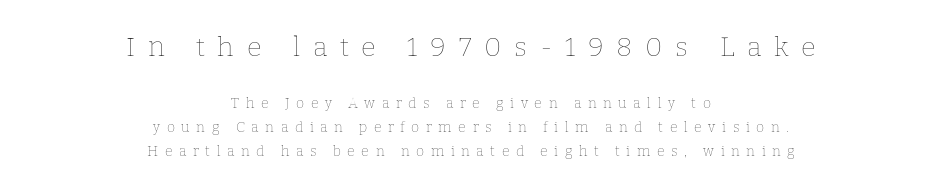
The image shows 27 px text type, upright; set centered, line spacing 1.71x, unusually wide letter spacing (+0.47 em), not underlined; the first (top) block is 1.93x larger.
